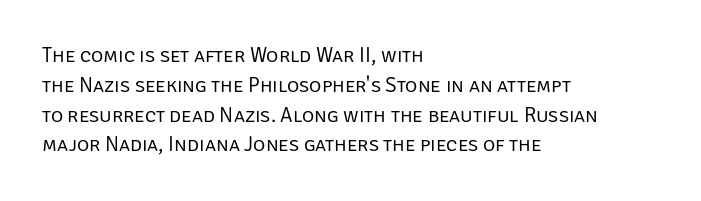
Quick note: interline space is typical. Nothing unusual about the tracking: characters are spaced as the font intends. Unmarked baselines from the first word to the last. No italicization has been applied; the sample stays upright.
